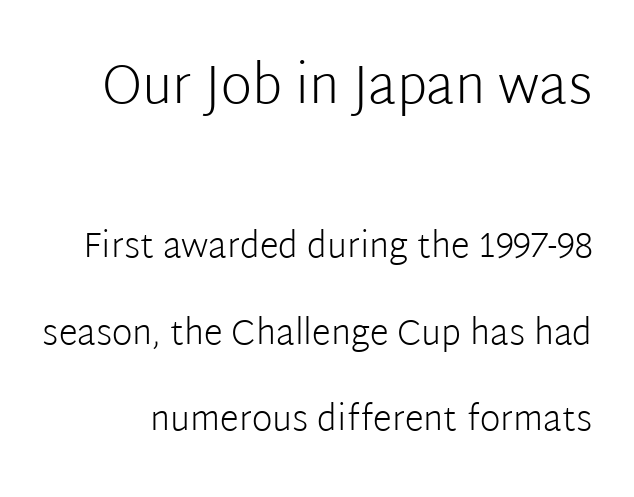
Q: Is the text bold? A: No.
Q: Is the text italic (slanted)? A: No, it is upright.
Q: Is the typeface a serif or a sans-serif typeface? A: Sans-serif.
Q: Is the text underlined? A: No.
Q: Is the spacing between letters normal or unusually wide? A: Normal.
Q: Is the spacing between lines tight, normal or loose? A: Loose.
Q: Which block of text is set in a larger size, the first (top) or the second (bottom)? A: The first (top) one.
Q: Width (condensed, normal, or wide)? A: Normal.
Q: Stroke contrast? A: Low.
Q: x-height? A: Medium.
Q: Monospaced? A: No.
